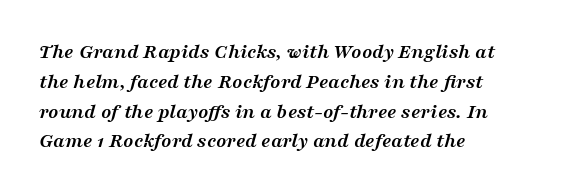
The whole block is typeset with a tilt. All the whitespace from short lines collects on the right. Chunky letters — that's bold for sure. Compared with typical body copy, the letter spacing here is the same. Any mark beneath the type? The region is blank.
